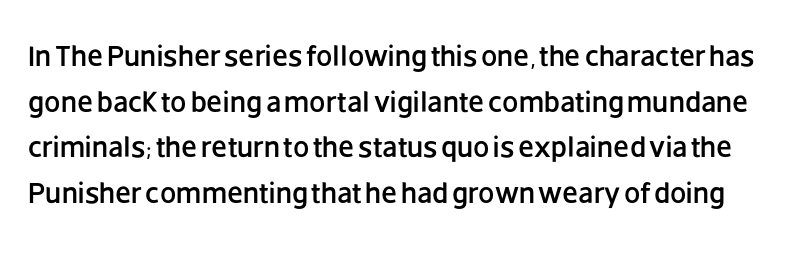
Q: Is the text italic (slanted)? A: No, it is upright.
Q: Is the typeface a serif or a sans-serif typeface? A: Sans-serif.
Q: Is the text underlined? A: No.
Q: Is the spacing between letters normal or unusually wide? A: Normal.
Q: Is the spacing between lines tight, normal or loose? A: Normal.
Q: Width (condensed, normal, or wide)? A: Normal.
Q: Stroke contrast? A: Low.
Q: x-height? A: Large.
Q: Monospaced? A: No.
